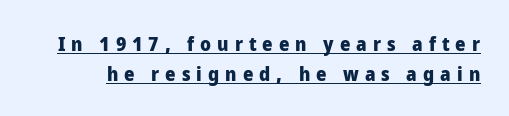
Q: Is the text bold? A: Yes.
Q: Is the text italic (slanted)? A: No, it is upright.
Q: Is the text underlined? A: Yes.
Q: Is the spacing between letters normal or unusually wide? A: Unusually wide.
Q: Is the spacing between lines tight, normal or loose? A: Normal.
